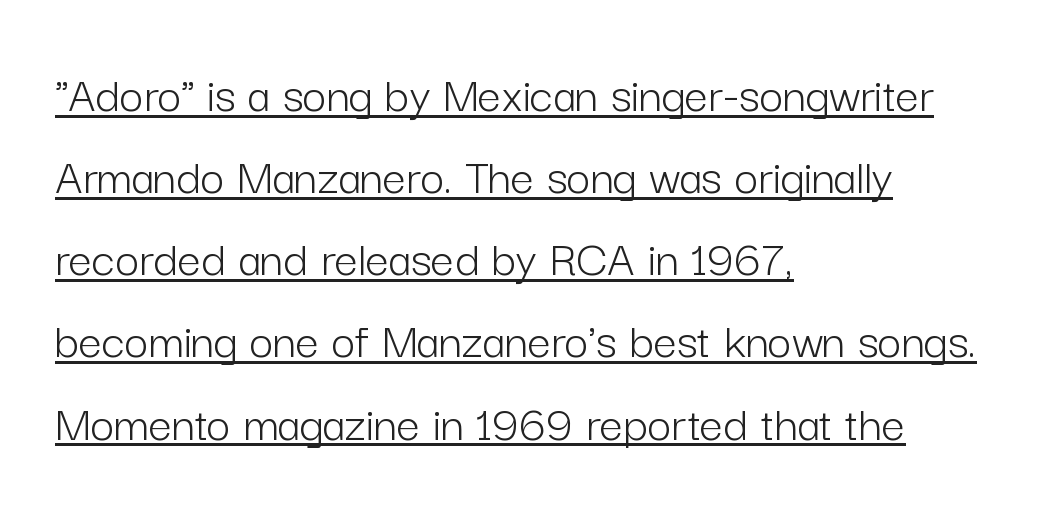
Varying glyph widths throughout — classic text-font behaviour. Rows of type keep a routine distance in the vertical direction. The characters are drawn with everyday or finer stroke widths. The specimen includes a rule beneath the text block's lines. Observe the absence of serifs on each vertical stroke in this sample.
